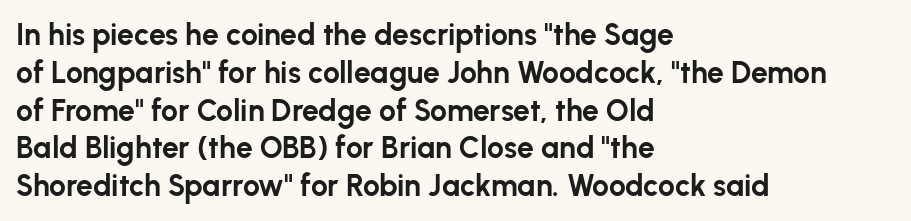
Q: Is the text bold? A: Yes.
Q: Is the text italic (slanted)? A: No, it is upright.
Q: Is the typeface a serif or a sans-serif typeface? A: Sans-serif.
Q: Is the text underlined? A: No.
Q: How is the paragraph aligned? A: Left-aligned.
Q: Is the spacing between letters normal or unusually wide? A: Normal.
Q: Is the spacing between lines tight, normal or loose? A: Normal.
Q: Width (condensed, normal, or wide)? A: Normal.
Q: Stroke contrast? A: Low.
Q: x-height? A: Medium.
Q: Monospaced? A: No.
